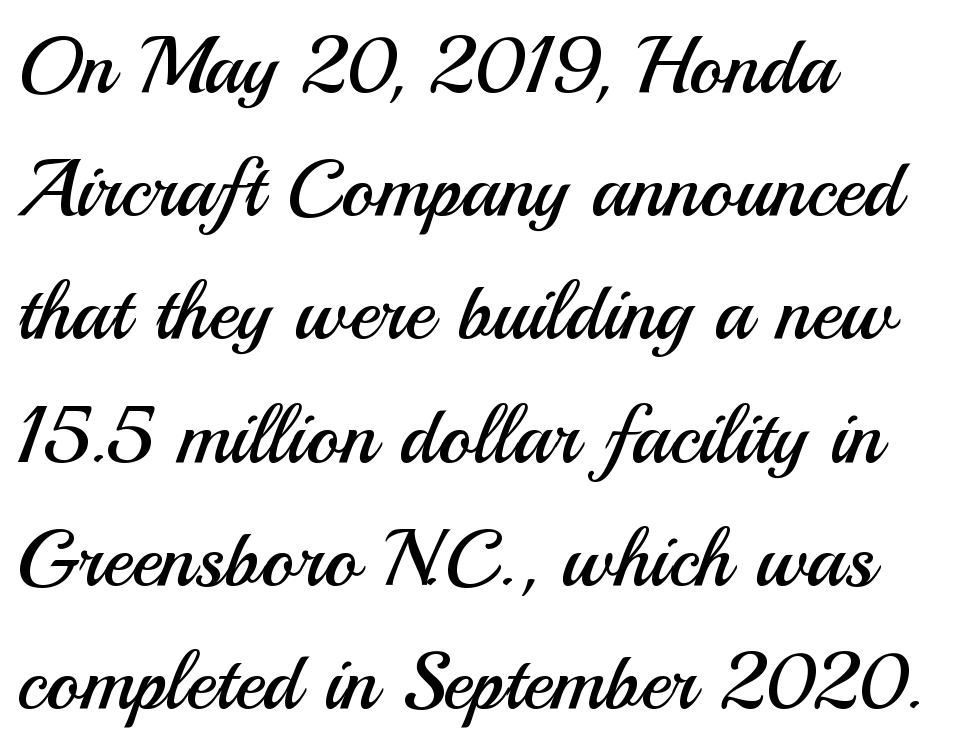
Q: Is the text bold? A: No.
Q: Is the text italic (slanted)? A: Yes.
Q: Is the typeface a serif or a sans-serif typeface? A: Sans-serif.
Q: Is the text underlined? A: No.
Q: How is the paragraph aligned? A: Left-aligned.
Q: Is the spacing between letters normal or unusually wide? A: Normal.
Q: Is the spacing between lines tight, normal or loose? A: Normal.
Q: Width (condensed, normal, or wide)? A: Normal.
Q: Stroke contrast? A: Medium.
Q: x-height? A: Small.
Q: Monospaced? A: No.
